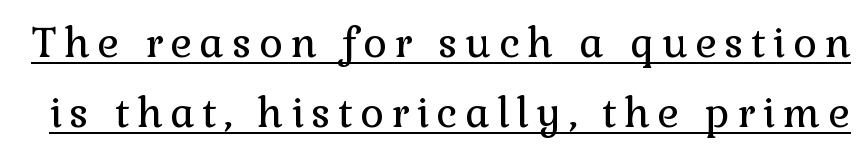
{"serif": "yes", "italic": "no", "bold": "no", "weight": "regular", "width": "normal", "x_height": "medium", "monospaced": "no", "underline": "yes", "line_spacing_ratio": 1.71, "glyph_px": 41}
